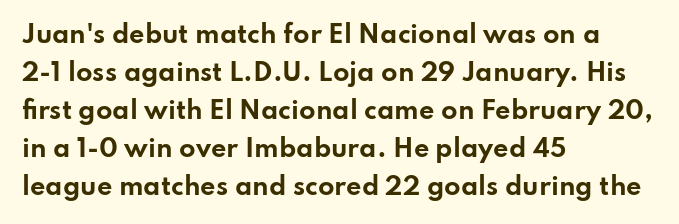
The image shows 24 px bold type, upright; set left-aligned, normal line spacing (1.58x), normal letter spacing, not underlined.
